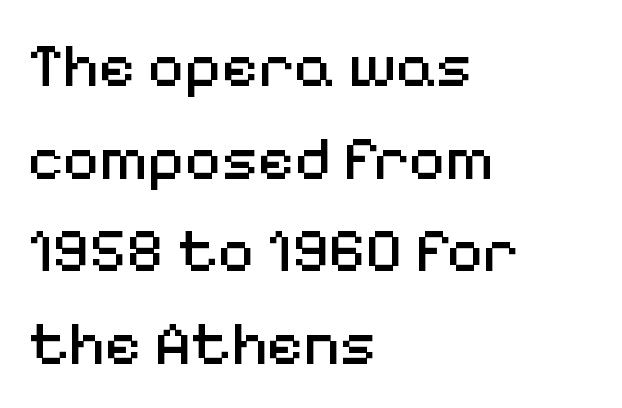
{"serif": "no", "italic": "no", "bold": "no", "weight": "regular", "width": "normal", "stroke_contrast": "medium", "x_height": "medium", "monospaced": "no", "underline": "no", "align": "left", "line_spacing": "normal", "line_spacing_ratio": 1.47, "letter_spacing": "normal", "letter_spacing_em": 0.0, "glyph_px": 63}
